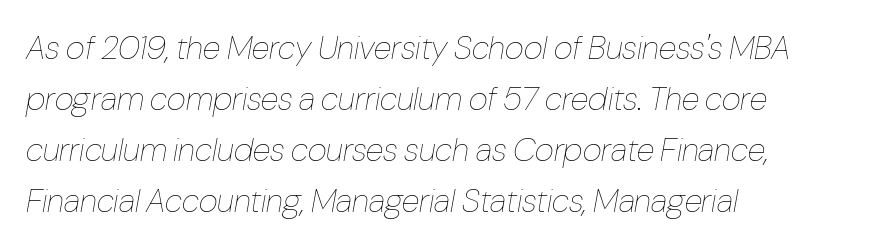
{"italic": "yes", "lean": "right", "slant_degrees": 10, "bold": "no", "weight": "thin", "width": "condensed", "stroke_contrast": "low", "x_height": "medium", "monospaced": "no", "underline": "no", "align": "left", "line_spacing": "normal", "line_spacing_ratio": 1.55, "letter_spacing": "normal", "letter_spacing_em": 0.0, "glyph_px": 33}
